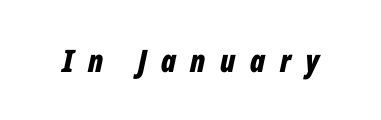
Clear beneath every line of the passage. Here the designer chose a conventional face with non-uniform glyph widths. The horizontal fit of the characters is loose and conspicuously gappy. Weight: bold.
